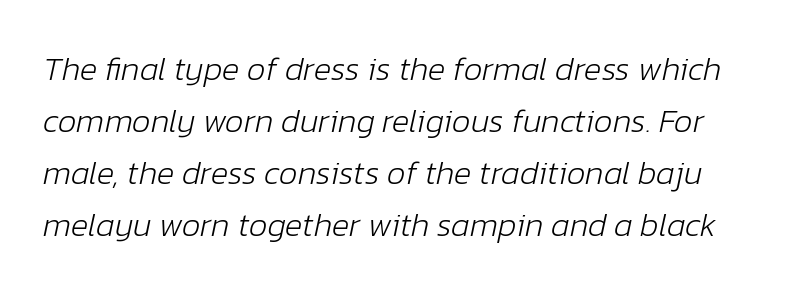
Q: Is the text bold? A: No.
Q: Is the text italic (slanted)? A: Yes, it leans right by about 12 degrees.
Q: Is the text underlined? A: No.
Q: Is the spacing between letters normal or unusually wide? A: Normal.
Q: Is the spacing between lines tight, normal or loose? A: Normal.
Q: Width (condensed, normal, or wide)? A: Normal.
Q: Stroke contrast? A: Low.
Q: x-height? A: Medium.
Q: Monospaced? A: No.
